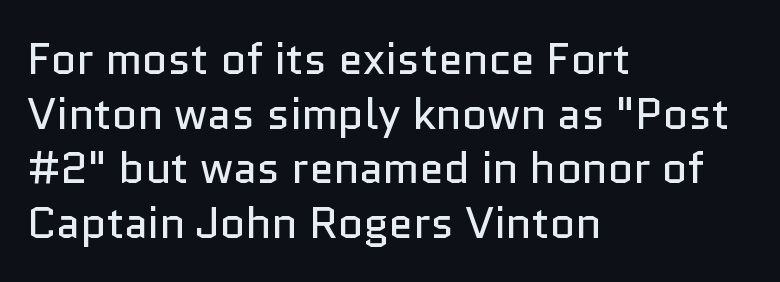
{"serif": "no", "italic": "no", "bold": "no", "weight": "regular", "width": "normal", "stroke_contrast": "low", "x_height": "medium", "monospaced": "no", "underline": "no", "align": "left", "line_spacing_ratio": 1.24, "letter_spacing": "normal", "letter_spacing_em": 0.0, "glyph_px": 44}
